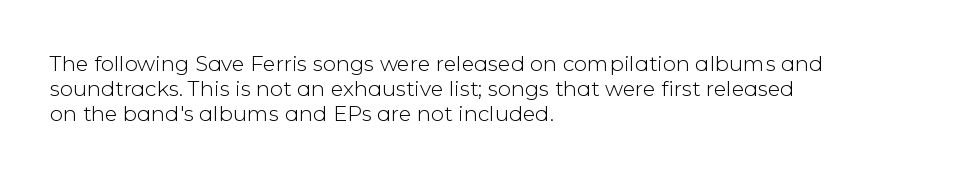
The letterforms sit shoulder to shoulder at normal distance. Typeset ragged right — the left edge is the straight one. The lettering holds an erect, upright posture throughout. Vertical stems look standard width or narrower in stroke. Beneath every word, the page is bare.
